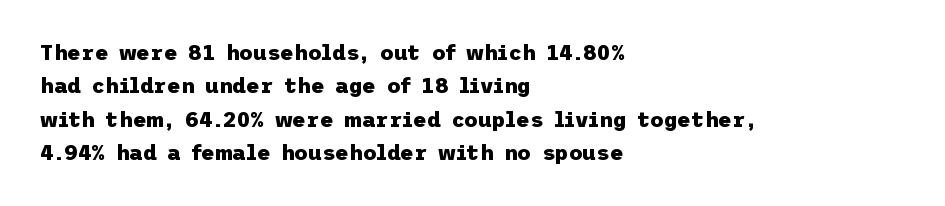
Q: Is the text bold? A: Yes.
Q: Is the text italic (slanted)? A: No, it is upright.
Q: Is the text underlined? A: No.
Q: How is the paragraph aligned? A: Left-aligned.
Q: Is the spacing between letters normal or unusually wide? A: Normal.
Q: Is the spacing between lines tight, normal or loose? A: Normal.
